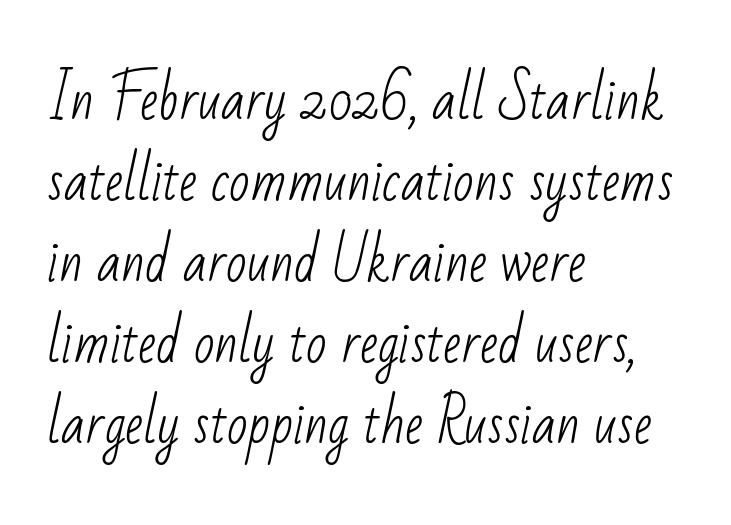
The weight tops out at a normal text grade. Horizontally, the lines are justified to the leading edge only. This is sans-serif lettering, the kind often seen on screens and signage. How are the letters spaced? Ordinarily, with no added tracking.
